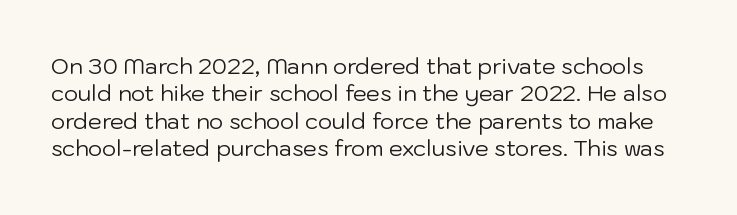
{"italic": "no", "bold": "no", "underline": "no", "line_spacing": "normal", "line_spacing_ratio": 1.25, "letter_spacing": "normal", "letter_spacing_em": 0.0, "glyph_px": 22}
